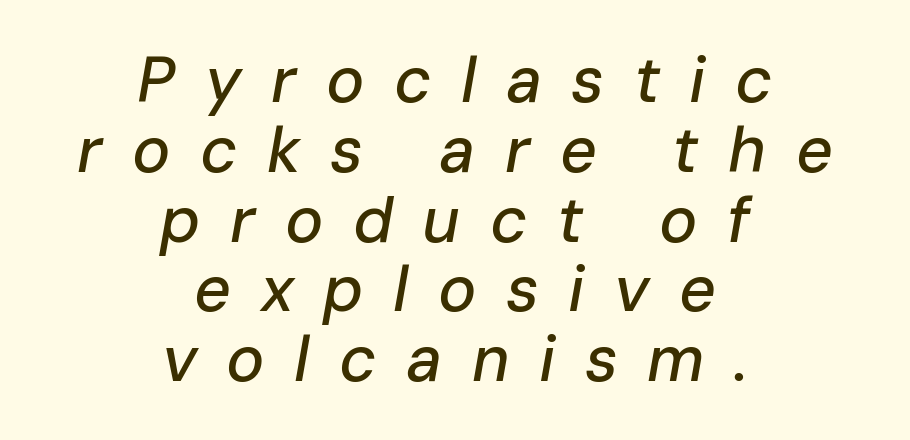
{"italic": "yes", "lean": "right", "slant_degrees": 10, "width": "normal", "stroke_contrast": "low", "x_height": "medium", "monospaced": "no", "underline": "no", "align": "center", "line_spacing": "tight", "line_spacing_ratio": 1.09, "letter_spacing": "wide", "letter_spacing_em": 0.46, "glyph_px": 64}
